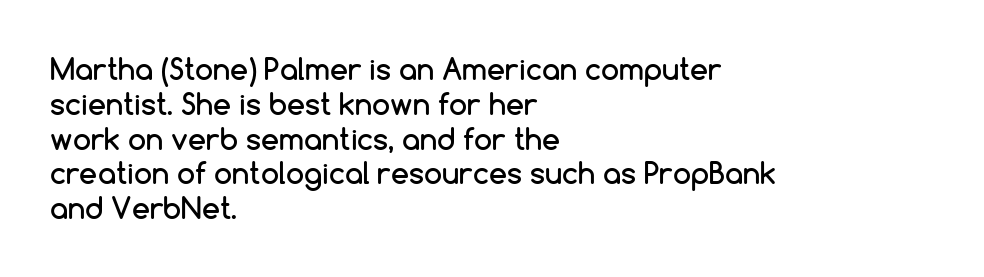
The image shows 29 px sans-serif type, upright; set left-aligned, line spacing 1.2x, normal letter spacing, not underlined; low stroke contrast and a medium x-height.
